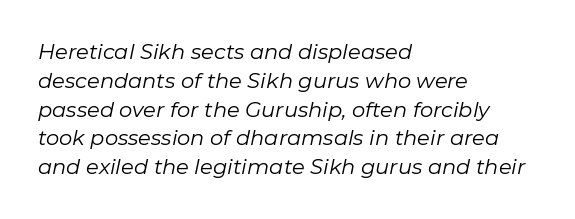
{"italic": "yes", "lean": "right", "slant_degrees": 11, "bold": "no", "underline": "no", "align": "left", "line_spacing": "normal", "line_spacing_ratio": 1.37, "letter_spacing": "normal", "letter_spacing_em": 0.0, "glyph_px": 21}
